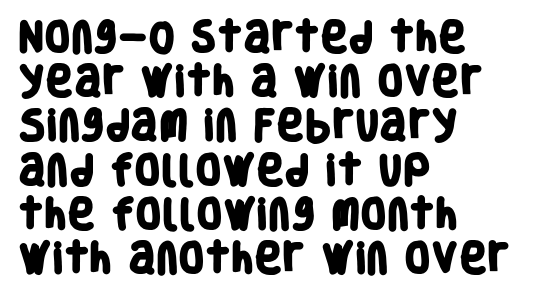
{"serif": "no", "bold": "yes", "weight": "heavy", "width": "condensed", "stroke_contrast": "low", "x_height": "large", "monospaced": "no", "underline": "no", "align": "left", "line_spacing": "normal", "line_spacing_ratio": 1.3, "letter_spacing": "normal", "letter_spacing_em": 0.0, "glyph_px": 34}
